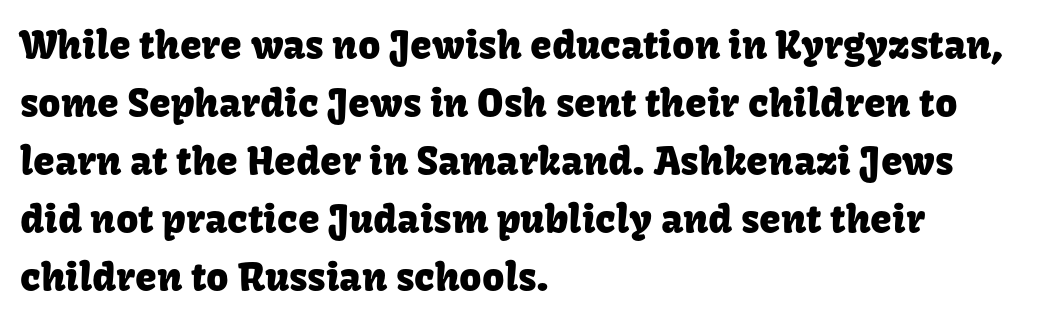
Q: Is the text italic (slanted)? A: No, it is upright.
Q: Is the typeface a serif or a sans-serif typeface? A: Sans-serif.
Q: Is the text underlined? A: No.
Q: How is the paragraph aligned? A: Left-aligned.
Q: Is the spacing between letters normal or unusually wide? A: Normal.
Q: Is the spacing between lines tight, normal or loose? A: Normal.
Q: Width (condensed, normal, or wide)? A: Normal.
Q: Stroke contrast? A: Low.
Q: x-height? A: Medium.
Q: Monospaced? A: No.
